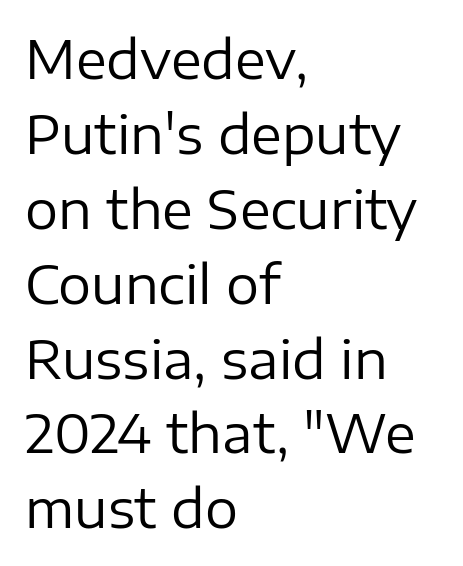
Q: Is the text bold? A: No.
Q: Is the text italic (slanted)? A: No, it is upright.
Q: Is the typeface a serif or a sans-serif typeface? A: Sans-serif.
Q: Is the text underlined? A: No.
Q: How is the paragraph aligned? A: Left-aligned.
Q: Is the spacing between letters normal or unusually wide? A: Normal.
Q: Is the spacing between lines tight, normal or loose? A: Normal.
Q: Width (condensed, normal, or wide)? A: Normal.
Q: Stroke contrast? A: Low.
Q: x-height? A: Medium.
Q: Monospaced? A: No.
